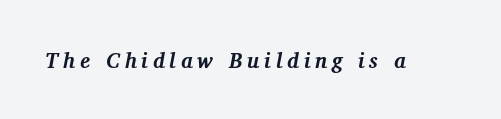
The image shows 21 px bold type, italic (leaning right); set unusually wide letter spacing (+0.23 em), not underlined.
